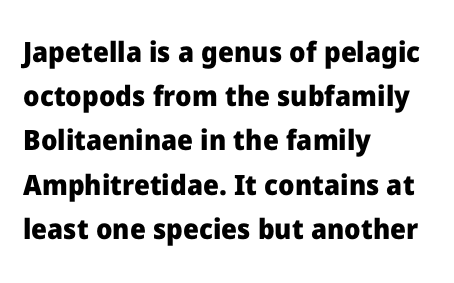
Q: Is the text bold? A: Yes.
Q: Is the text italic (slanted)? A: No, it is upright.
Q: Is the typeface a serif or a sans-serif typeface? A: Sans-serif.
Q: Is the text underlined? A: No.
Q: How is the paragraph aligned? A: Left-aligned.
Q: Is the spacing between letters normal or unusually wide? A: Normal.
Q: Is the spacing between lines tight, normal or loose? A: Normal.
Q: Width (condensed, normal, or wide)? A: Normal.
Q: Stroke contrast? A: Low.
Q: x-height? A: Medium.
Q: Monospaced? A: No.
